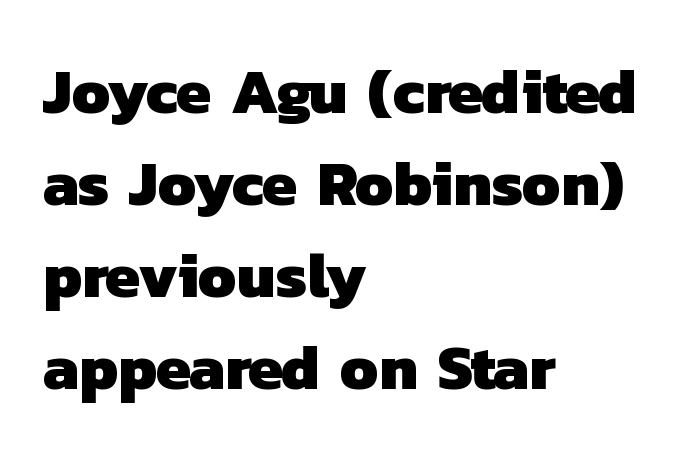
Q: Is the text bold? A: Yes.
Q: Is the typeface a serif or a sans-serif typeface? A: Sans-serif.
Q: Is the text underlined? A: No.
Q: How is the paragraph aligned? A: Left-aligned.
Q: Is the spacing between letters normal or unusually wide? A: Normal.
Q: Is the spacing between lines tight, normal or loose? A: Normal.
Q: Width (condensed, normal, or wide)? A: Normal.
Q: Stroke contrast? A: Low.
Q: x-height? A: Medium.
Q: Monospaced? A: No.
